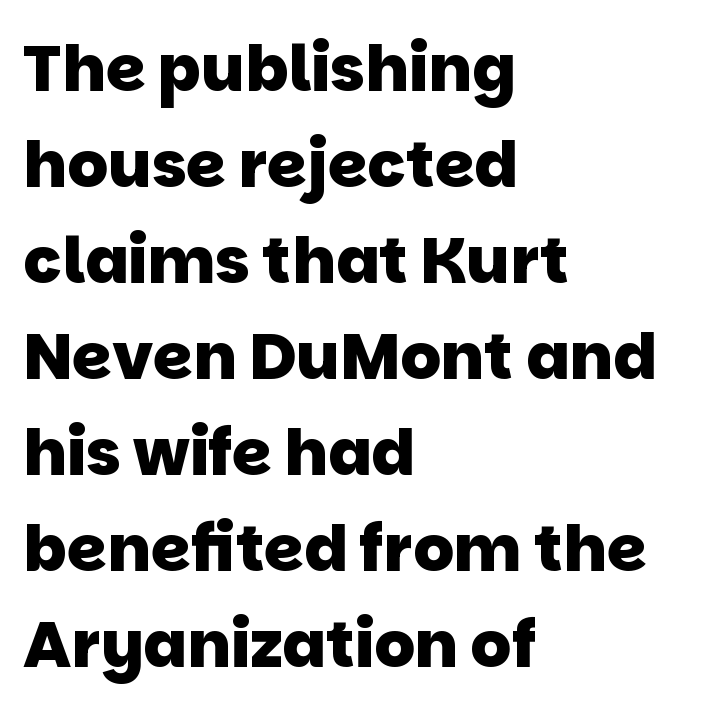
Q: Is the text bold? A: Yes.
Q: Is the typeface a serif or a sans-serif typeface? A: Sans-serif.
Q: Is the text underlined? A: No.
Q: How is the paragraph aligned? A: Left-aligned.
Q: Is the spacing between letters normal or unusually wide? A: Normal.
Q: Is the spacing between lines tight, normal or loose? A: Normal.
Q: Width (condensed, normal, or wide)? A: Normal.
Q: Stroke contrast? A: Low.
Q: x-height? A: Large.
Q: Monospaced? A: No.
